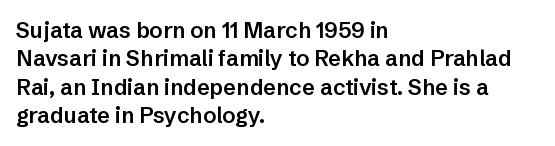
Q: Is the text bold? A: Semi-bold.
Q: Is the text italic (slanted)? A: No, it is upright.
Q: Is the text underlined? A: No.
Q: How is the paragraph aligned? A: Left-aligned.
Q: Is the spacing between letters normal or unusually wide? A: Normal.
Q: Is the spacing between lines tight, normal or loose? A: Normal.
